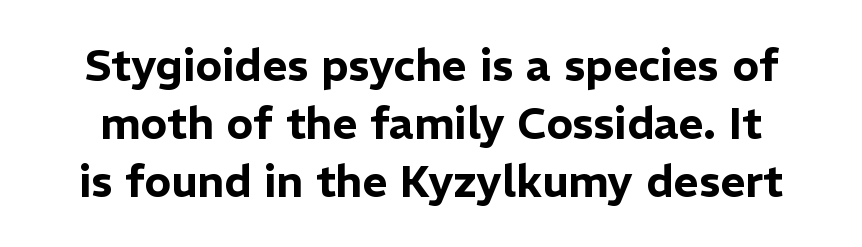
Q: Is the text italic (slanted)? A: No, it is upright.
Q: Is the typeface a serif or a sans-serif typeface? A: Sans-serif.
Q: Is the text underlined? A: No.
Q: Is the spacing between letters normal or unusually wide? A: Normal.
Q: Is the spacing between lines tight, normal or loose? A: Normal.
Q: Width (condensed, normal, or wide)? A: Normal.
Q: Stroke contrast? A: Low.
Q: x-height? A: Medium.
Q: Monospaced? A: No.
